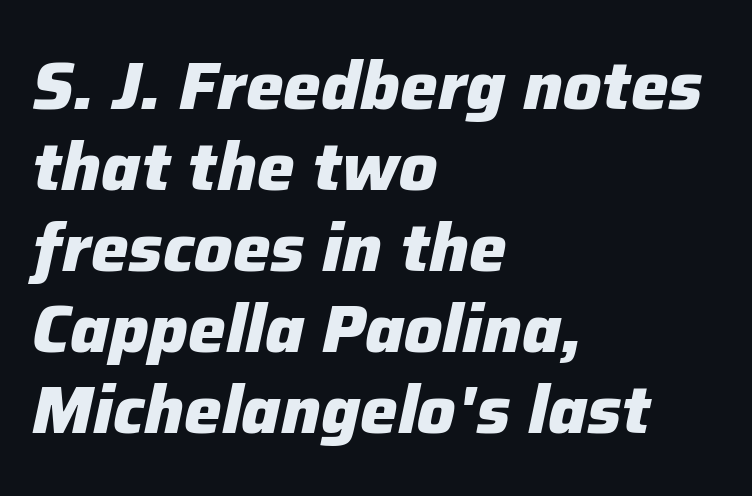
The image shows 67 px heavy type, italic (leaning right); set left-aligned, line spacing 1.21x, normal letter spacing, not underlined; low stroke contrast and a medium x-height.
